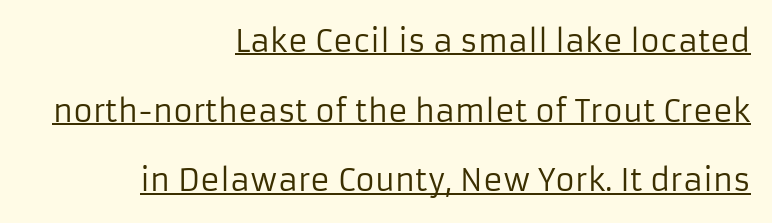
{"serif": "no", "italic": "no", "bold": "no", "weight": "regular", "width": "normal", "stroke_contrast": "low", "x_height": "medium", "monospaced": "no", "underline": "yes", "align": "right", "line_spacing": "loose", "line_spacing_ratio": 2.32, "letter_spacing": "normal", "letter_spacing_em": 0.0, "glyph_px": 30}
